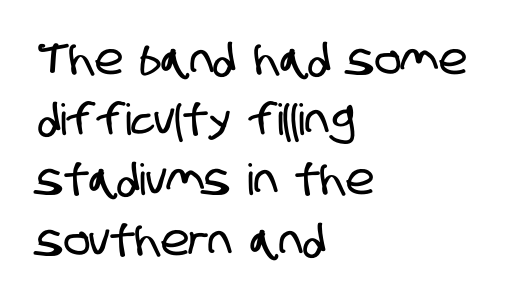
The image shows 43 px condensed sans-serif type; set left-aligned, normal line spacing (1.4x), normal letter spacing, not underlined; low stroke contrast and a large x-height.
